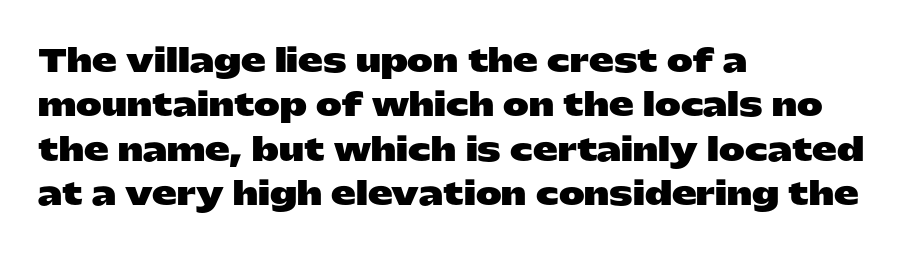
{"serif": "no", "italic": "no", "bold": "yes", "weight": "heavy", "width": "wide", "stroke_contrast": "low", "x_height": "medium", "monospaced": "no", "underline": "no", "align": "left", "line_spacing": "normal", "line_spacing_ratio": 1.43, "letter_spacing": "normal", "letter_spacing_em": 0.0, "glyph_px": 31}
